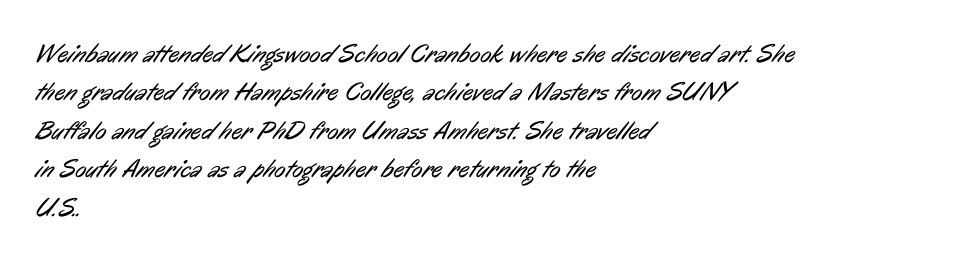
Observe the ordinary spacing: letters are neighbours, not strangers. Ink coverage per letter is moderate at most. The lines are quadded left. Does the leading feel generous? No, just average.
